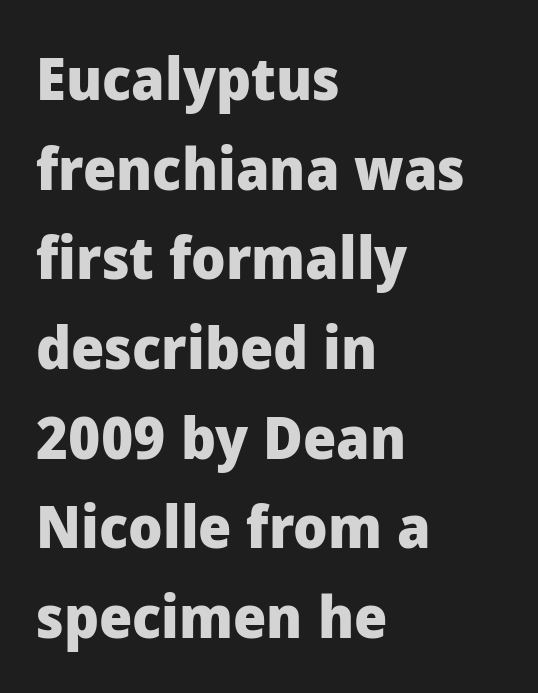
The image shows 59 px heavy sans-serif type, upright; set left-aligned, normal line spacing (1.52x), normal letter spacing, not underlined; low stroke contrast and a medium x-height.
